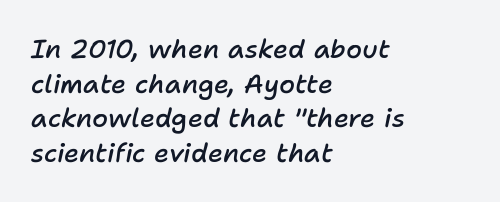
Q: Is the text bold? A: Semi-bold.
Q: Is the text italic (slanted)? A: Yes, it leans right by about 11 degrees.
Q: Is the text underlined? A: No.
Q: How is the paragraph aligned? A: Left-aligned.
Q: Is the spacing between letters normal or unusually wide? A: Normal.
Q: Is the spacing between lines tight, normal or loose? A: Normal.
